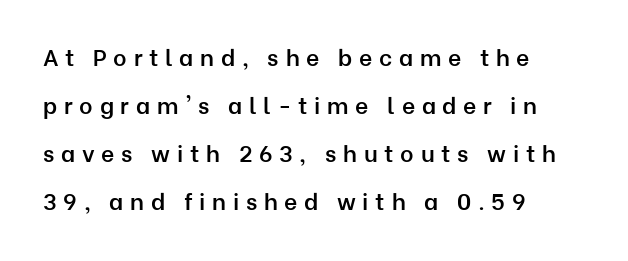
Nobody drew a line under any word here. Between one letter and the next there's a generous, obvious gap. Characters remain perfectly vertical along every line. Students, this is semibold: more ink than regular, less than bold. Caption: multi-line text, flush left, ragged right. The rendering uses a large line-height, opening up the rows.
